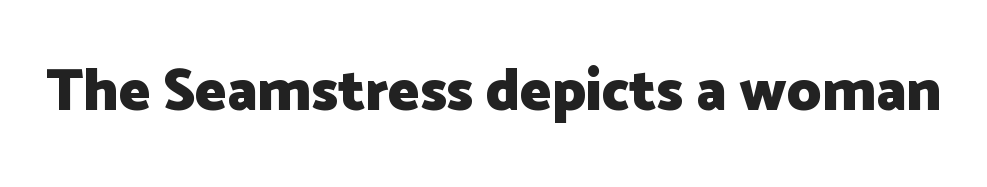
In terms of posture, this sample is upright. Typesetter's note: full bold, strokes at maximum text heaviness. Each word holds together tightly as a unit, with standard inter-letter gaps. The zone under the glyphs is completely vacant.
